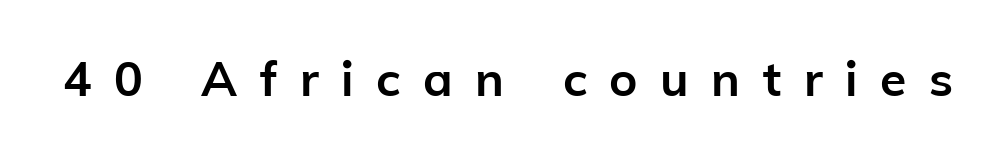
As a designer I'd log this as weight 700, bold. Examine the stroke ends and you'll find no serifs. Is this a fixed-width face? No — the glyphs have proportional, varying widths. The lettering holds an erect, upright posture throughout. Descenders are the only things crossing below the line. Does extra space separate the letters? Yes, quite a lot of it.
